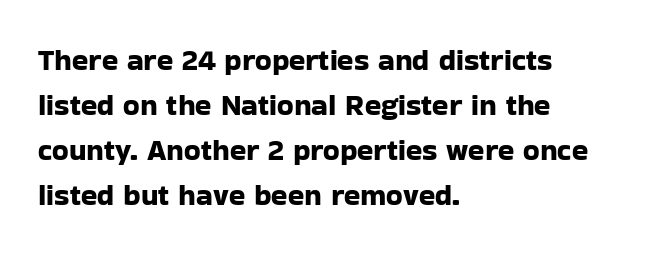
{"serif": "no", "italic": "no", "width": "normal", "stroke_contrast": "low", "x_height": "medium", "monospaced": "no", "underline": "no", "align": "left", "line_spacing": "normal", "line_spacing_ratio": 1.5, "letter_spacing": "normal", "letter_spacing_em": 0.0, "glyph_px": 30}
